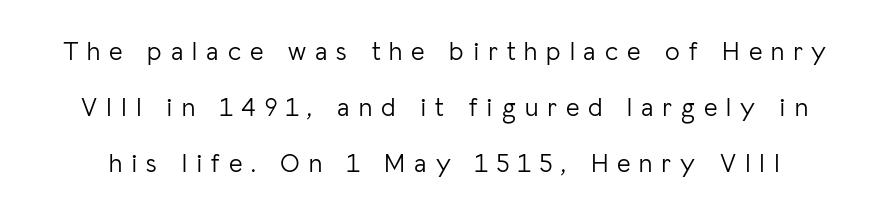
Heft: none added — not bold. Posture: straight, roman, zero tilt. Anything drawn beneath the words? Only blank space. Honestly, the rows look like they've been pulled way apart.
